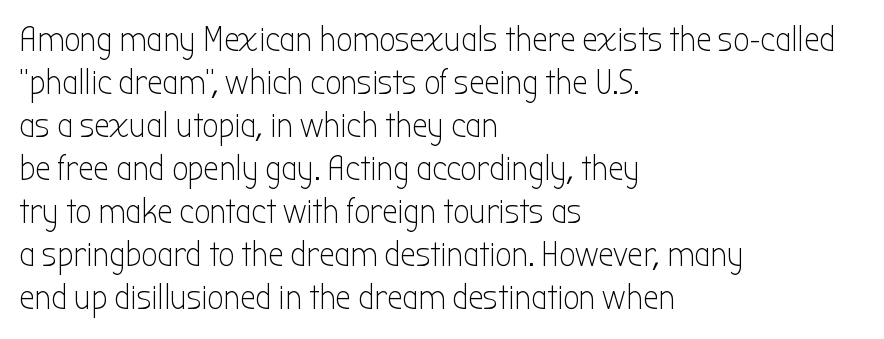
Where is the straight margin? On the left. Decoration check: the copy has no underline. Notice how the stems are strictly vertical — no italics here. Serif or sans? Sans — the stroke terminals are bare. Proportional: the letters do not fall into vertical columns.
